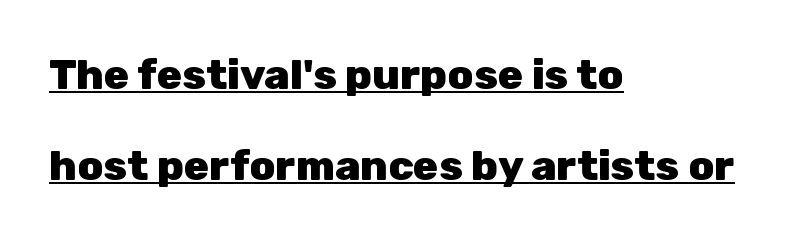
These lines are set flush left with a ragged right edge. The face used here is proportionally spaced, like ordinary book or web type. I'd describe the lettering as bold — thick and assertive. Underline: present. When letters stand straight like this, we call the style roman or upright.
